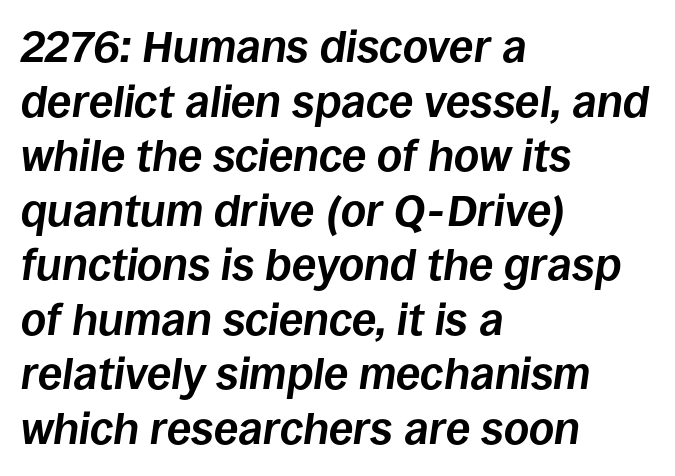
Q: Is the text bold? A: Yes.
Q: Is the text italic (slanted)? A: Yes, it leans right by about 8 degrees.
Q: Is the text underlined? A: No.
Q: How is the paragraph aligned? A: Left-aligned.
Q: Is the spacing between letters normal or unusually wide? A: Normal.
Q: Width (condensed, normal, or wide)? A: Normal.
Q: Stroke contrast? A: Low.
Q: x-height? A: Large.
Q: Monospaced? A: No.
